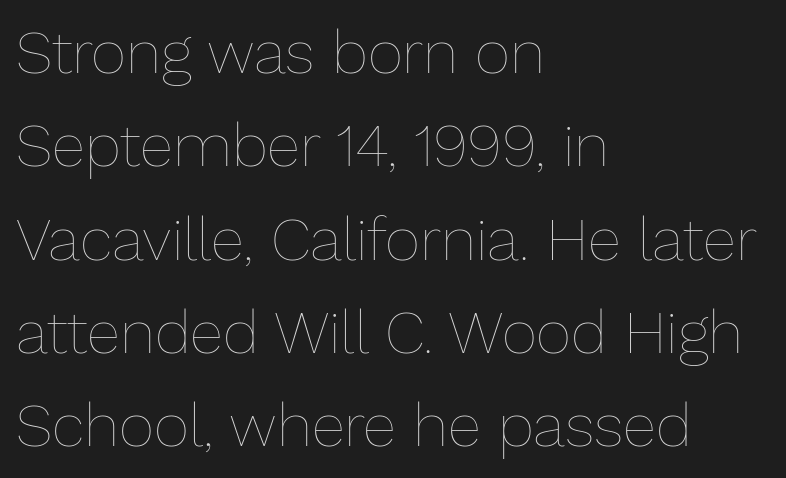
Q: Is the text bold? A: No.
Q: Is the text italic (slanted)? A: No, it is upright.
Q: Is the text underlined? A: No.
Q: How is the paragraph aligned? A: Left-aligned.
Q: Is the spacing between letters normal or unusually wide? A: Normal.
Q: Is the spacing between lines tight, normal or loose? A: Normal.
Q: Width (condensed, normal, or wide)? A: Normal.
Q: Stroke contrast? A: Low.
Q: x-height? A: Medium.
Q: Monospaced? A: No.
